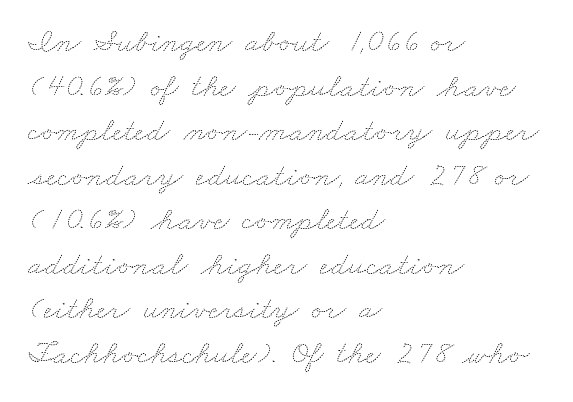
The image shows 33 px thin, wide type; set left-aligned, normal line spacing (1.35x), normal letter spacing, not underlined; medium stroke contrast and a small x-height.
